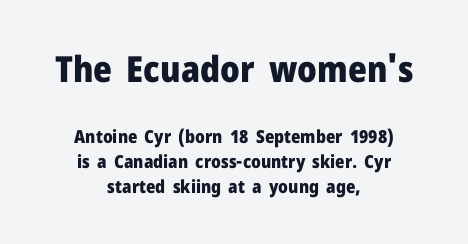
{"serif": "no", "italic": "no", "bold": "yes", "weight": "heavy", "width": "normal", "stroke_contrast": "low", "x_height": "medium", "monospaced": "no", "underline": "no", "align": "center", "line_spacing": "normal", "line_spacing_ratio": 1.39, "letter_spacing": "normal", "letter_spacing_em": 0.0, "larger_block": "first", "size_ratio": 2.0, "glyph_px": 36}
